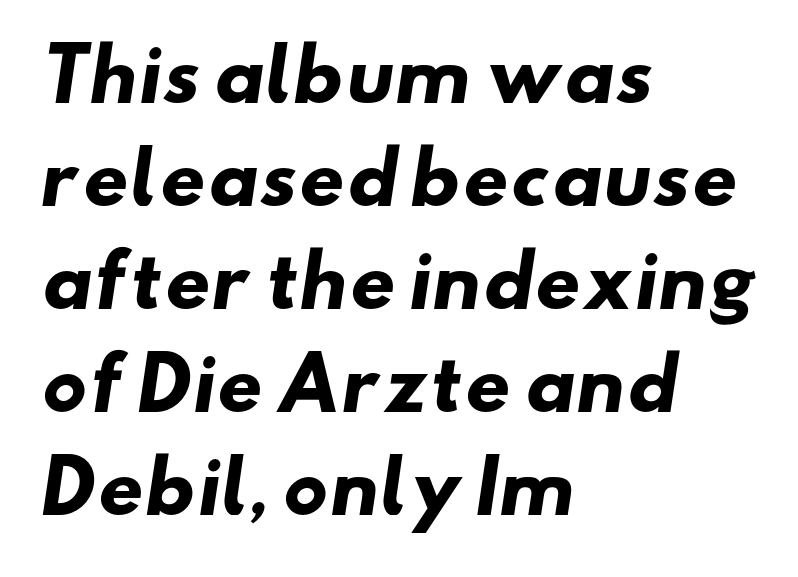
{"serif": "no", "bold": "yes", "weight": "heavy", "width": "wide", "stroke_contrast": "low", "x_height": "small", "monospaced": "no", "underline": "no", "align": "left", "line_spacing": "normal", "line_spacing_ratio": 1.45, "letter_spacing": "normal", "letter_spacing_em": 0.0, "glyph_px": 71}
